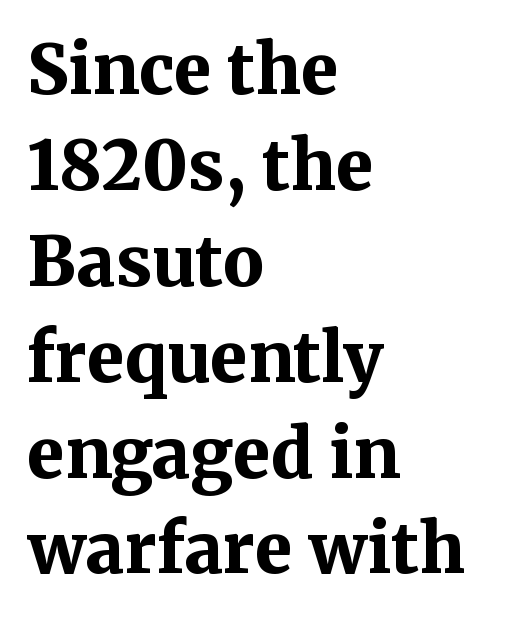
The image shows 68 px bold serif type, upright; set left-aligned, normal line spacing (1.41x), normal letter spacing, not underlined; medium stroke contrast and a medium x-height.
